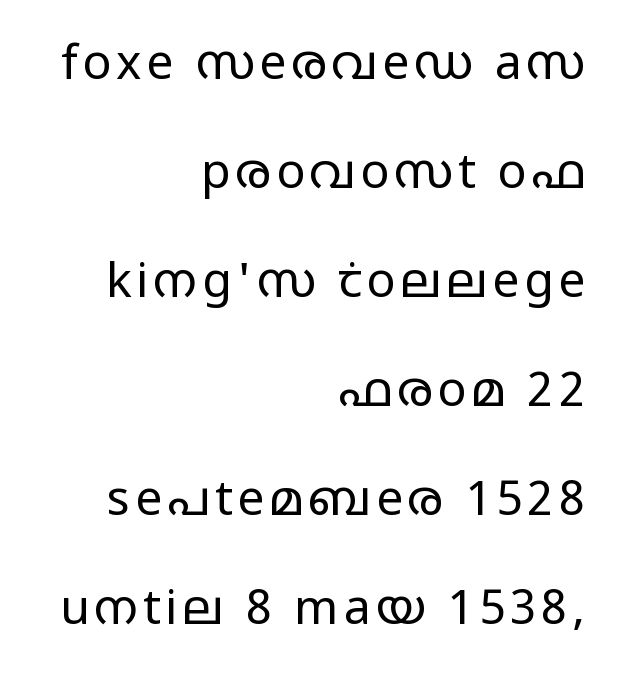
Think standard paragraph weight, or any step lighter than that. Leading: increased. The space beneath each line is pristine and unruled. Where is the straight margin? On the right.
